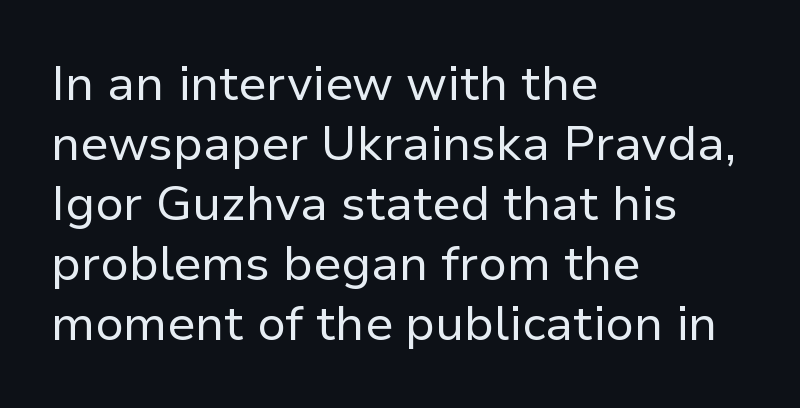
Q: Is the text bold? A: No.
Q: Is the text italic (slanted)? A: No, it is upright.
Q: Is the typeface a serif or a sans-serif typeface? A: Sans-serif.
Q: Is the text underlined? A: No.
Q: How is the paragraph aligned? A: Left-aligned.
Q: Is the spacing between letters normal or unusually wide? A: Normal.
Q: Is the spacing between lines tight, normal or loose? A: Normal.
Q: Width (condensed, normal, or wide)? A: Normal.
Q: Stroke contrast? A: Low.
Q: x-height? A: Medium.
Q: Monospaced? A: No.
